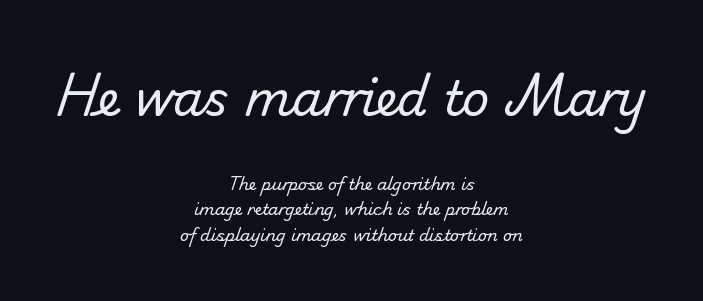
Q: Is the text bold? A: No.
Q: Is the typeface a serif or a sans-serif typeface? A: Sans-serif.
Q: Is the text underlined? A: No.
Q: How is the paragraph aligned? A: Centered.
Q: Is the spacing between letters normal or unusually wide? A: Normal.
Q: Is the spacing between lines tight, normal or loose? A: Normal.
Q: Which block of text is set in a larger size, the first (top) or the second (bottom)? A: The first (top) one.
Q: Width (condensed, normal, or wide)? A: Normal.
Q: Stroke contrast? A: Low.
Q: x-height? A: Small.
Q: Monospaced? A: No.
